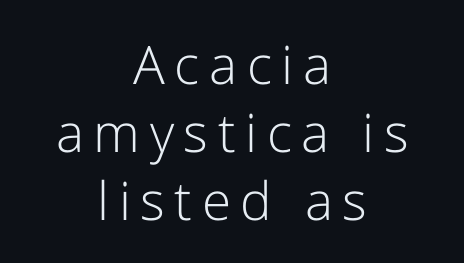
This sample has the flowing, uneven cadence of proportional lettering. The font family rendered here belongs to the sans-serif group. In terms of leading, this rendering sits right in the middle. Horizontal alignment here is central, giving a formal, balanced look.
